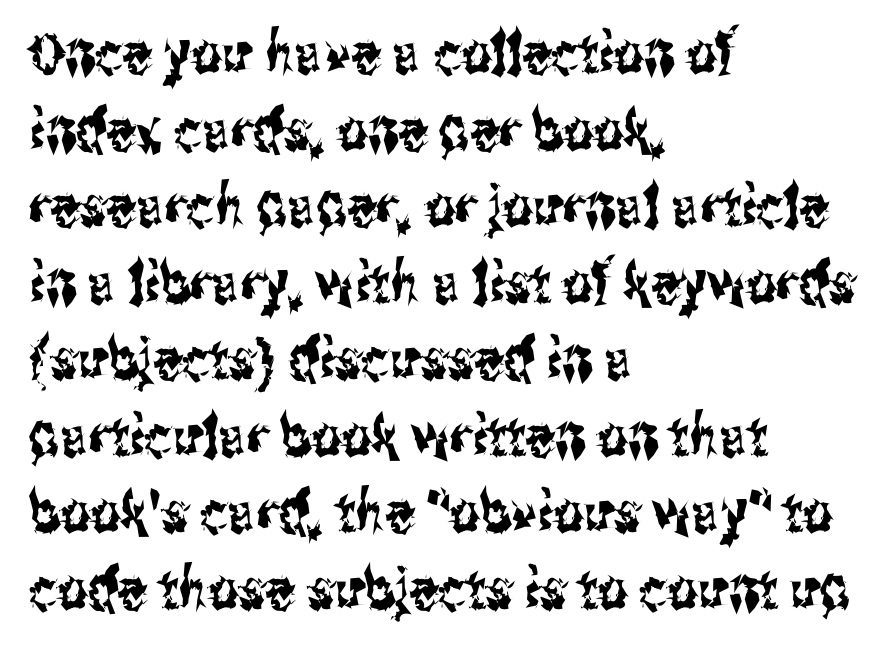
The image shows 58 px condensed sans-serif type, upright; set left-aligned, normal line spacing (1.32x), normal letter spacing, not underlined; medium stroke contrast and a medium x-height.
